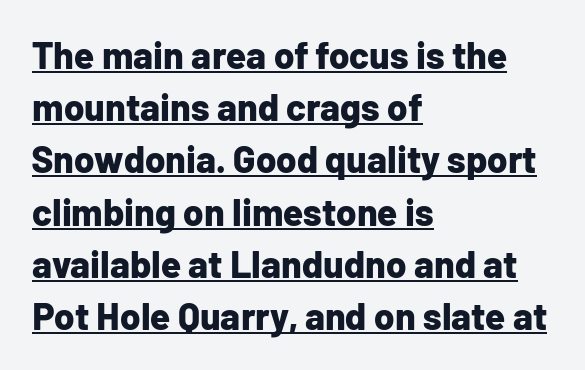
Unlike italic type, these characters show no tilt at all. Vertically, the passage feels balanced, rows spaced as you'd expect. Spacing verdict: proportional, widths tailored to each character. This sample carries an underscore along the baseline area. Look at the stroke-to-counter ratio: heavy, a bold. Classification — sans serif.
